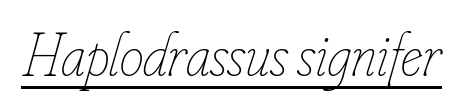
{"italic": "yes", "lean": "right", "slant_degrees": 16, "bold": "no", "weight": "thin", "width": "condensed", "stroke_contrast": "low", "x_height": "small", "monospaced": "no", "underline": "yes", "letter_spacing": "normal", "letter_spacing_em": 0.0, "glyph_px": 61}
